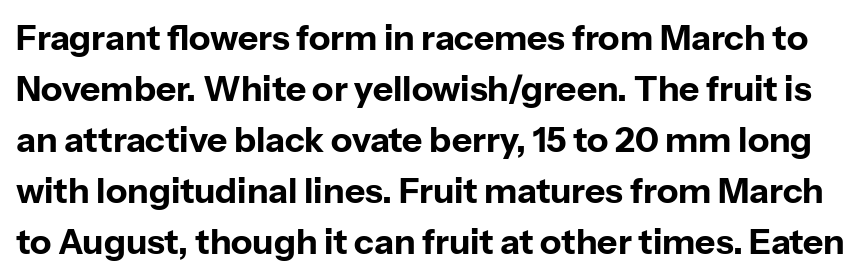
{"serif": "no", "italic": "no", "bold": "yes", "weight": "bold", "width": "normal", "stroke_contrast": "low", "x_height": "medium", "monospaced": "no", "underline": "no", "line_spacing": "normal", "line_spacing_ratio": 1.46, "letter_spacing": "normal", "letter_spacing_em": 0.0, "glyph_px": 35}
